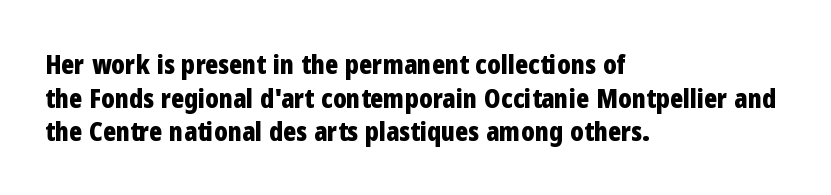
Q: Is the text bold? A: Yes.
Q: Is the text italic (slanted)? A: No, it is upright.
Q: Is the text underlined? A: No.
Q: How is the paragraph aligned? A: Left-aligned.
Q: Is the spacing between letters normal or unusually wide? A: Normal.
Q: Is the spacing between lines tight, normal or loose? A: Normal.
